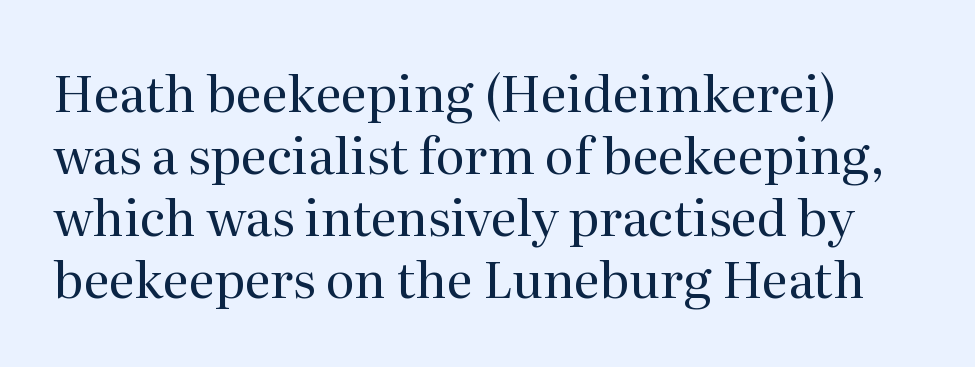
The image shows 50 px regular-weight serif type, upright; set line spacing 1.24x, normal letter spacing, not underlined; medium stroke contrast and a medium x-height.
